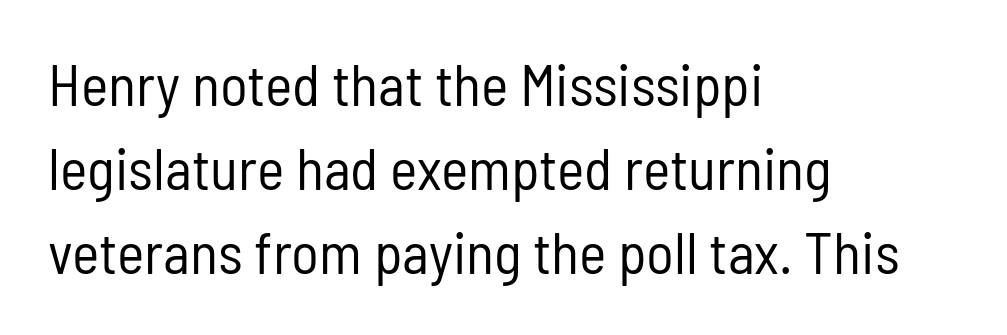
{"serif": "no", "italic": "no", "bold": "no", "weight": "regular", "width": "condensed", "stroke_contrast": "low", "x_height": "medium", "monospaced": "no", "underline": "no", "align": "left", "line_spacing": "normal", "line_spacing_ratio": 1.45, "letter_spacing": "normal", "letter_spacing_em": 0.0, "glyph_px": 58}
